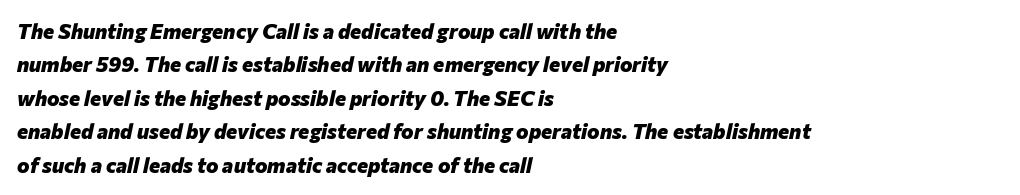
{"italic": "yes", "lean": "right", "slant_degrees": 12, "bold": "yes", "underline": "no", "align": "left", "line_spacing": "normal", "line_spacing_ratio": 1.59, "letter_spacing": "normal", "letter_spacing_em": 0.0, "glyph_px": 21}
